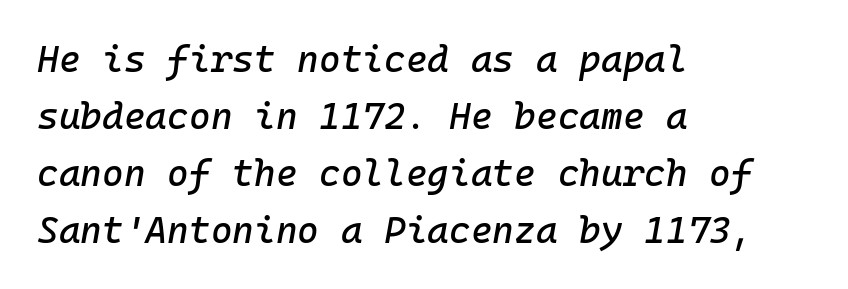
{"italic": "yes", "lean": "right", "slant_degrees": 10, "width": "normal", "stroke_contrast": "low", "x_height": "medium", "monospaced": "yes", "underline": "no", "align": "left", "line_spacing": "normal", "line_spacing_ratio": 1.54, "letter_spacing": "normal", "letter_spacing_em": 0.0, "glyph_px": 37}
